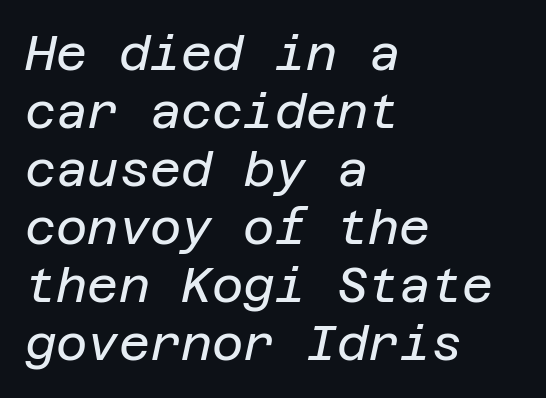
{"italic": "yes", "lean": "right", "slant_degrees": 12, "bold": "no", "weight": "regular", "width": "normal", "stroke_contrast": "low", "x_height": "large", "underline": "no", "align": "left", "line_spacing_ratio": 1.21, "letter_spacing": "normal", "letter_spacing_em": 0.0, "glyph_px": 48}
